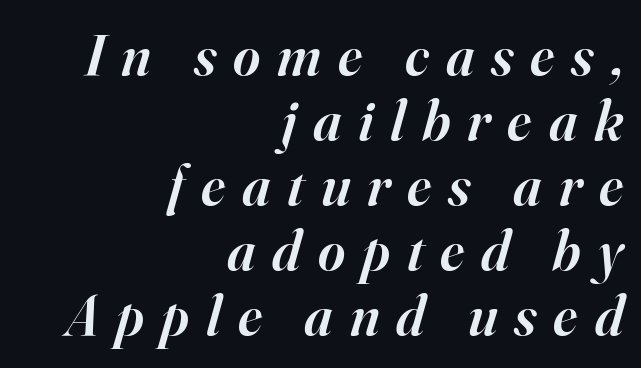
Q: Is the text bold? A: Semi-bold.
Q: Is the text italic (slanted)? A: Yes, it leans right by about 16 degrees.
Q: Is the typeface a serif or a sans-serif typeface? A: Serif.
Q: Is the text underlined? A: No.
Q: How is the paragraph aligned? A: Right-aligned.
Q: Is the spacing between letters normal or unusually wide? A: Unusually wide.
Q: Is the spacing between lines tight, normal or loose? A: Tight.
Q: Width (condensed, normal, or wide)? A: Normal.
Q: Stroke contrast? A: High.
Q: x-height? A: Small.
Q: Monospaced? A: No.
